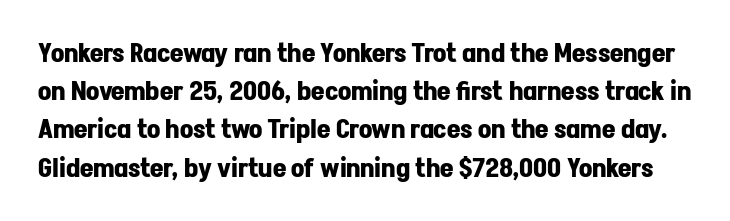
{"italic": "no", "bold": "yes", "underline": "no", "line_spacing": "normal", "line_spacing_ratio": 1.47, "letter_spacing": "normal", "letter_spacing_em": 0.0, "glyph_px": 26}
